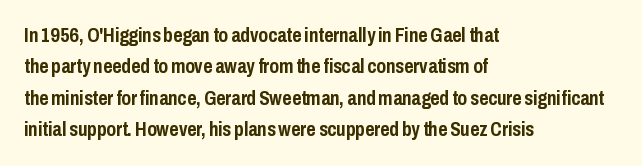
{"italic": "no", "bold": "yes", "underline": "no", "align": "left", "line_spacing": "normal", "line_spacing_ratio": 1.57, "letter_spacing": "normal", "letter_spacing_em": 0.0, "glyph_px": 20}
